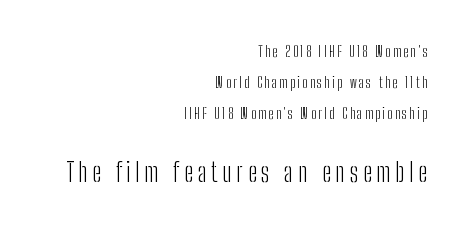
{"italic": "no", "bold": "no", "underline": "no", "align": "right", "line_spacing": "loose", "line_spacing_ratio": 2.2, "larger_block": "second", "size_ratio": 1.86, "glyph_px": 26}
